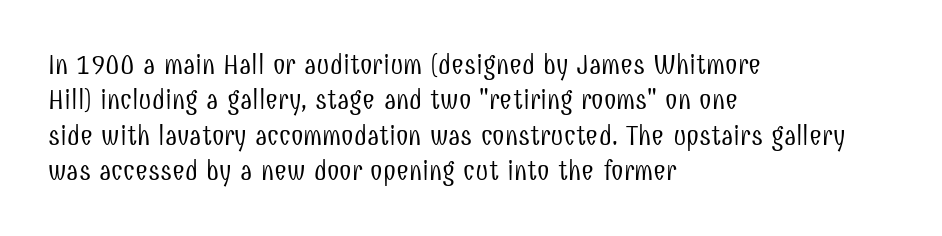
The image shows 28 px light, condensed sans-serif type, upright; set left-aligned, normal line spacing (1.26x), normal letter spacing, not underlined; low stroke contrast and a medium x-height.
